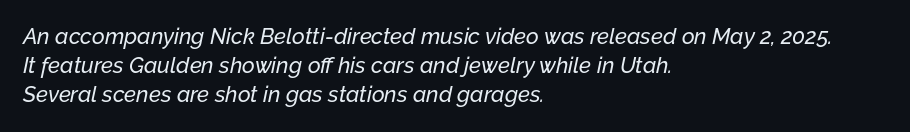
The image shows 22 px text type, italic (leaning right); set left-aligned, normal line spacing (1.32x), normal letter spacing, not underlined.
